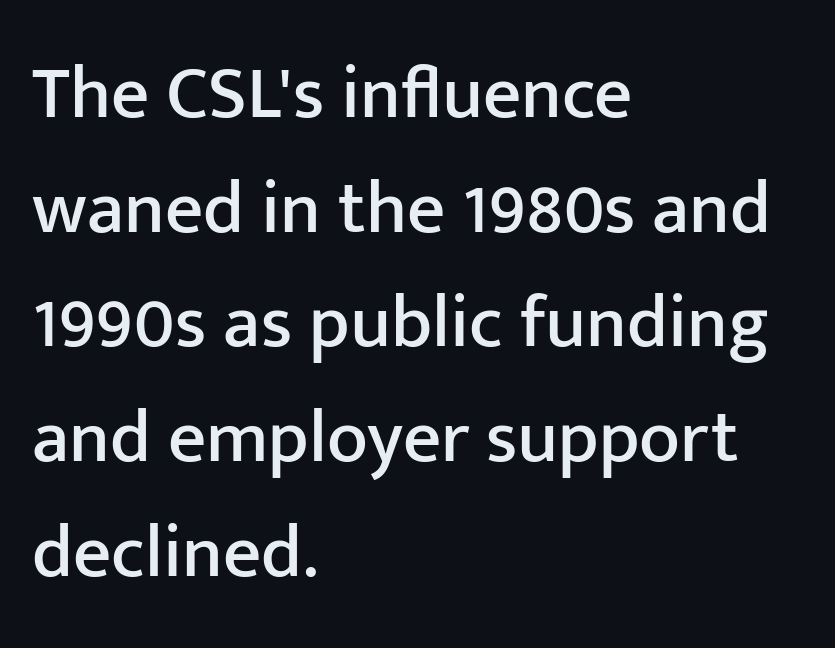
{"serif": "no", "italic": "no", "width": "normal", "stroke_contrast": "low", "x_height": "medium", "monospaced": "no", "underline": "no", "align": "left", "line_spacing": "normal", "line_spacing_ratio": 1.53, "letter_spacing": "normal", "letter_spacing_em": 0.0, "glyph_px": 75}
